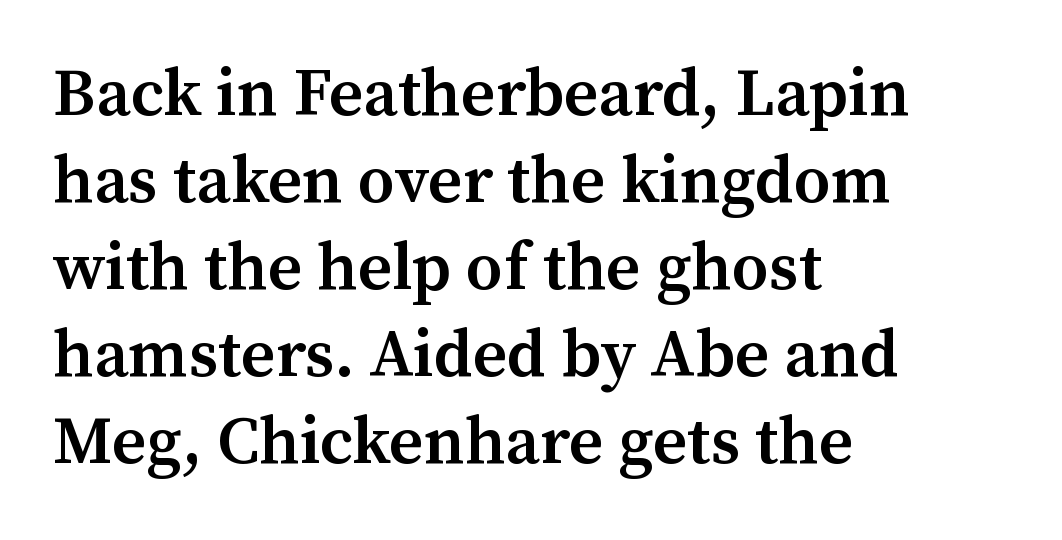
The image shows 67 px semibold serif type, upright; set left-aligned, normal line spacing (1.3x), normal letter spacing, not underlined; medium stroke contrast and a medium x-height.
